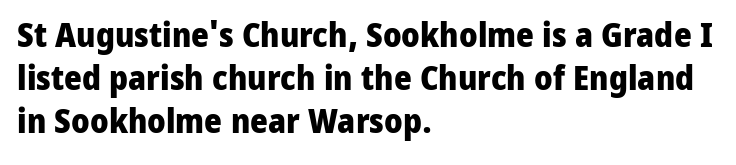
The image shows 34 px heavy sans-serif type, upright; set left-aligned, normal line spacing (1.27x), normal letter spacing, not underlined; low stroke contrast and a medium x-height.
